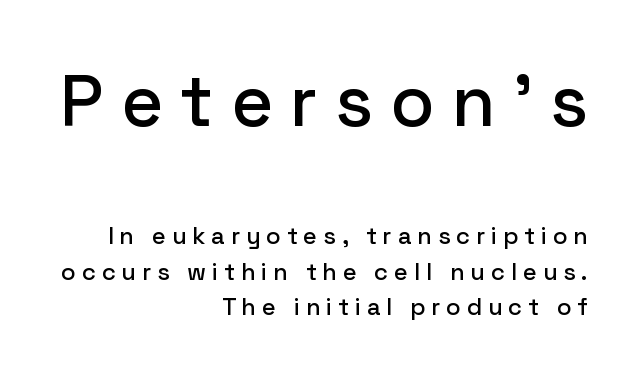
Q: Is the text italic (slanted)? A: No, it is upright.
Q: Is the typeface a serif or a sans-serif typeface? A: Sans-serif.
Q: Is the text underlined? A: No.
Q: How is the paragraph aligned? A: Right-aligned.
Q: Is the spacing between letters normal or unusually wide? A: Unusually wide.
Q: Is the spacing between lines tight, normal or loose? A: Normal.
Q: Which block of text is set in a larger size, the first (top) or the second (bottom)? A: The first (top) one.
Q: Width (condensed, normal, or wide)? A: Normal.
Q: Stroke contrast? A: Low.
Q: x-height? A: Medium.
Q: Monospaced? A: No.
